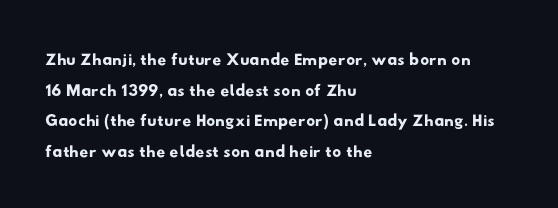
These lines keep a tight, regular rhythm from letter to letter. Only glyphs here, with clear space below each row. All the whitespace from short lines collects on the right.
